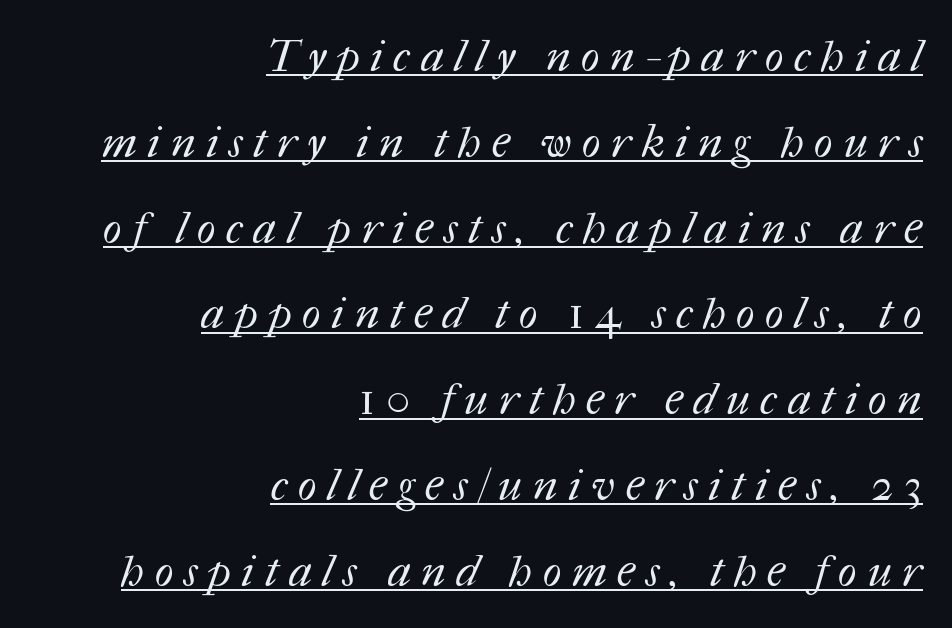
The image shows 44 px regular-weight type; set right-aligned, loose line spacing (1.95x), unusually wide letter spacing (+0.24 em), underlined; medium stroke contrast and a medium x-height.
